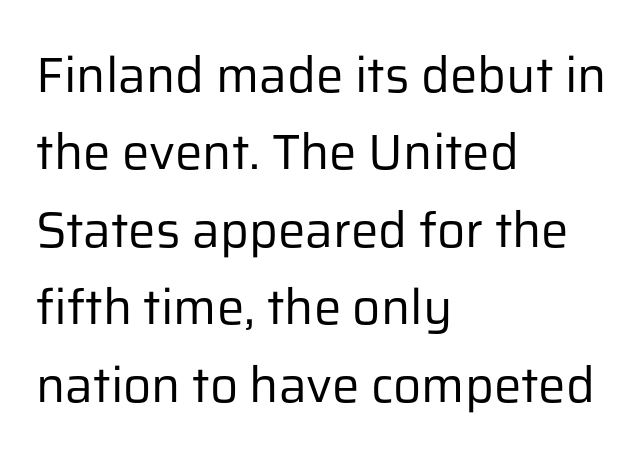
This rendering features lettering with no underline. Weight: in the light-to-regular range. Spacing between characters is what you'd get straight out of the box. Looks like regular typesetting: each glyph gets only the width it needs. Does the type have serifs? No, each stem ends abruptly. The rendering anchors every line to the left-hand side.
